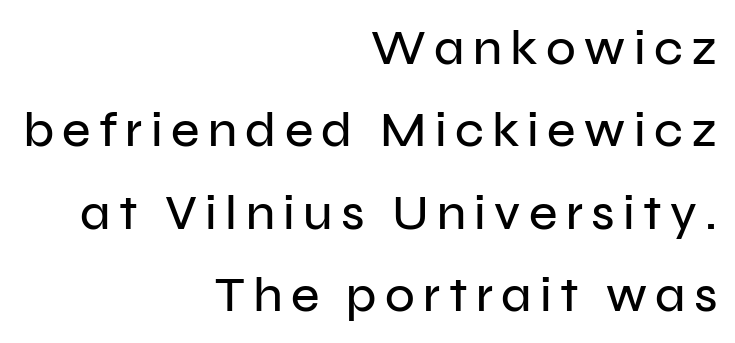
The image shows 49 px sans-serif type, upright; set right-aligned, normal line spacing (1.68x), not underlined; low stroke contrast and a medium x-height.
